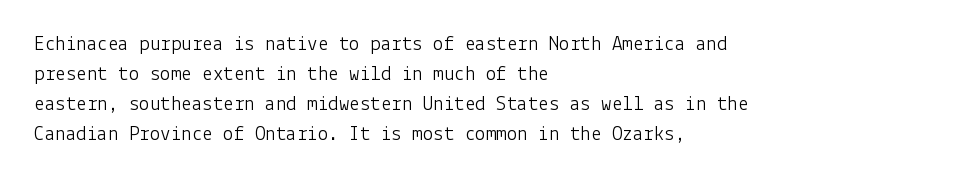
The image shows 21 px text type, upright; set left-aligned, normal line spacing (1.43x), normal letter spacing, not underlined.
